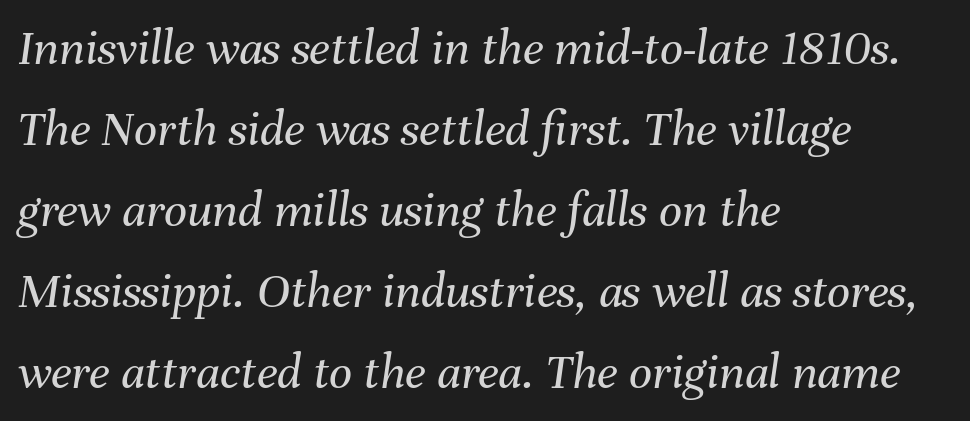
{"italic": "yes", "lean": "right", "slant_degrees": 8, "bold": "no", "weight": "regular", "width": "normal", "stroke_contrast": "medium", "x_height": "medium", "monospaced": "no", "underline": "no", "align": "left", "line_spacing": "normal", "line_spacing_ratio": 1.59, "letter_spacing": "normal", "letter_spacing_em": 0.0, "glyph_px": 51}
